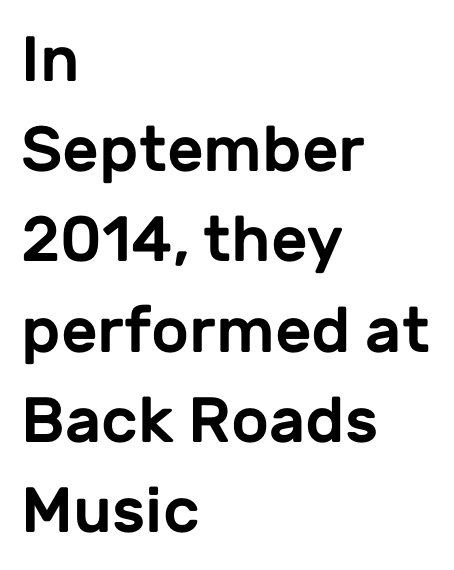
{"serif": "no", "italic": "no", "width": "normal", "stroke_contrast": "low", "x_height": "medium", "monospaced": "no", "underline": "no", "align": "left", "line_spacing": "normal", "line_spacing_ratio": 1.41, "letter_spacing": "normal", "letter_spacing_em": 0.0, "glyph_px": 64}
